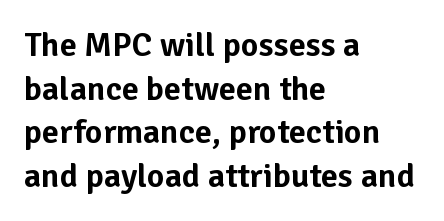
The image shows 34 px sans-serif type, upright; set left-aligned, normal line spacing (1.28x), normal letter spacing, not underlined; low stroke contrast and a medium x-height.
